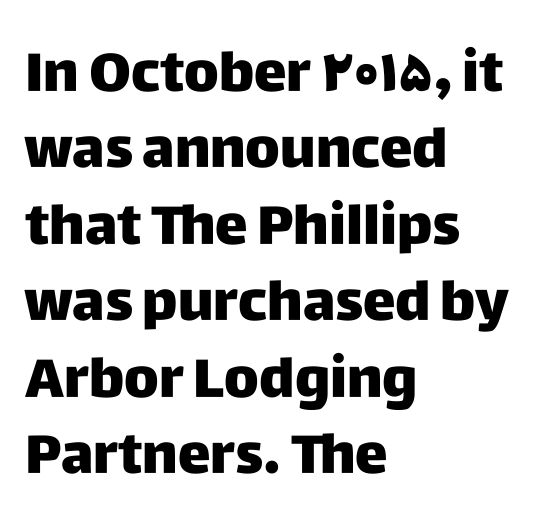
Q: Is the text italic (slanted)? A: No, it is upright.
Q: Is the typeface a serif or a sans-serif typeface? A: Sans-serif.
Q: Is the text underlined? A: No.
Q: How is the paragraph aligned? A: Left-aligned.
Q: Is the spacing between letters normal or unusually wide? A: Normal.
Q: Is the spacing between lines tight, normal or loose? A: Normal.
Q: Width (condensed, normal, or wide)? A: Normal.
Q: Stroke contrast? A: Low.
Q: x-height? A: Large.
Q: Monospaced? A: No.
